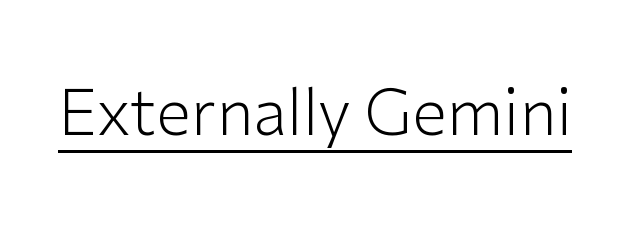
Varying glyph widths throughout — classic text-font behaviour. This reads as an unemphasized weight, regular at the heaviest. Looks like someone drew a line under every word here. Standard letterfit; no display-style spreading of the glyphs. A typesetter would mark this as roman, not italic. Look at the bottom of the vertical strokes: they stop flat, with no serifs.
